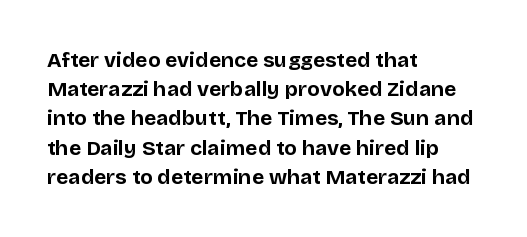
{"italic": "no", "bold": "yes", "underline": "no", "align": "left", "line_spacing": "normal", "line_spacing_ratio": 1.39, "letter_spacing": "normal", "letter_spacing_em": 0.0, "glyph_px": 21}
